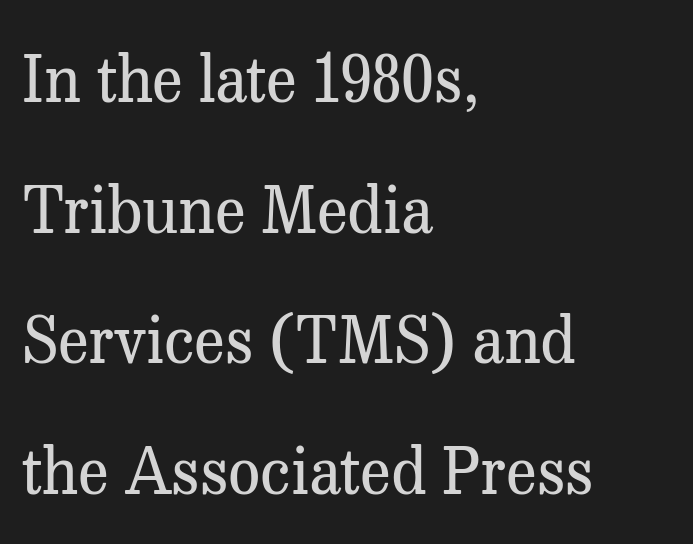
Q: Is the text bold? A: No.
Q: Is the text italic (slanted)? A: No, it is upright.
Q: Is the typeface a serif or a sans-serif typeface? A: Serif.
Q: Is the text underlined? A: No.
Q: How is the paragraph aligned? A: Left-aligned.
Q: Is the spacing between letters normal or unusually wide? A: Normal.
Q: Is the spacing between lines tight, normal or loose? A: Loose.
Q: Width (condensed, normal, or wide)? A: Normal.
Q: Stroke contrast? A: Medium.
Q: x-height? A: Medium.
Q: Monospaced? A: No.
